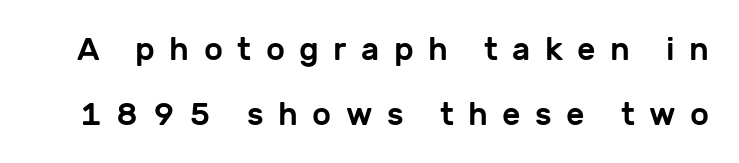
Q: Is the text italic (slanted)? A: No, it is upright.
Q: Is the typeface a serif or a sans-serif typeface? A: Sans-serif.
Q: Is the text underlined? A: No.
Q: Is the spacing between letters normal or unusually wide? A: Unusually wide.
Q: Is the spacing between lines tight, normal or loose? A: Loose.
Q: Width (condensed, normal, or wide)? A: Normal.
Q: Stroke contrast? A: Low.
Q: x-height? A: Medium.
Q: Monospaced? A: No.
